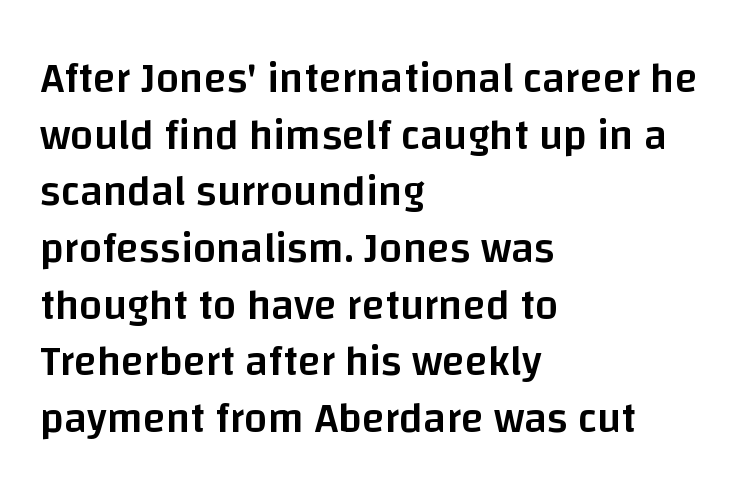
{"serif": "no", "italic": "no", "bold": "semi", "weight": "semibold", "width": "normal", "stroke_contrast": "low", "x_height": "large", "monospaced": "no", "underline": "no", "align": "left", "line_spacing": "normal", "line_spacing_ratio": 1.35, "letter_spacing": "normal", "letter_spacing_em": 0.0, "glyph_px": 42}
